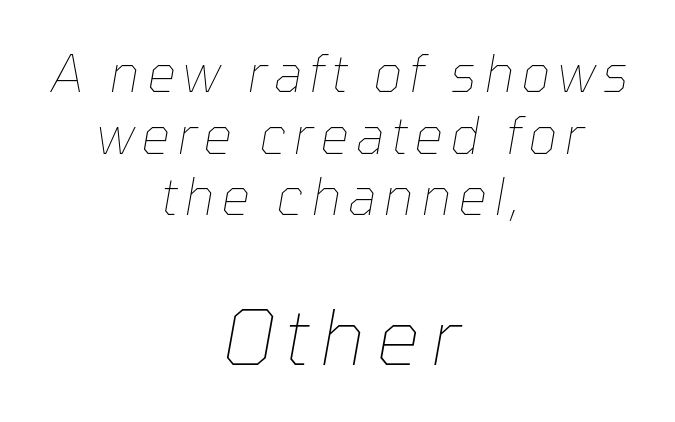
Looks like regular typesetting: each glyph gets only the width it needs. Characters are canted at an angle relative to the baseline's perpendicular. The passage shown is not bold in any degree. Typesetter's note — lower block bumped up in size, upper block left smaller.
